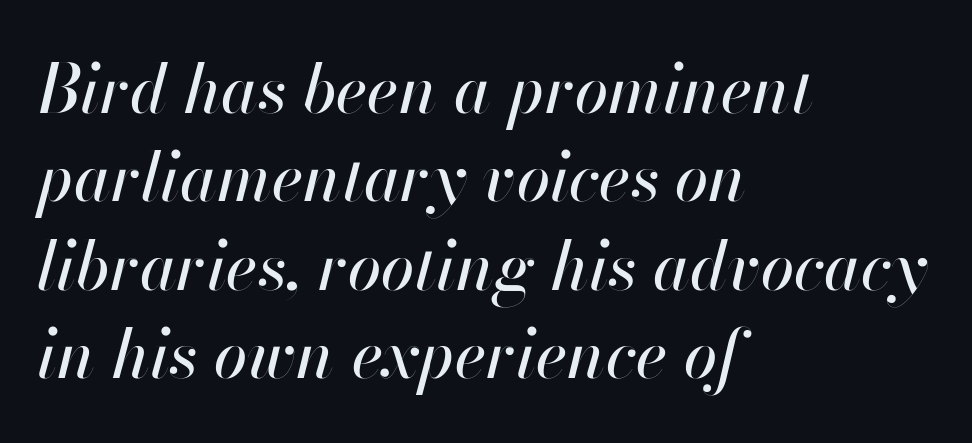
Q: Is the text italic (slanted)? A: Yes, it leans right by about 13 degrees.
Q: Is the text underlined? A: No.
Q: How is the paragraph aligned? A: Left-aligned.
Q: Is the spacing between letters normal or unusually wide? A: Normal.
Q: Is the spacing between lines tight, normal or loose? A: Normal.
Q: Width (condensed, normal, or wide)? A: Normal.
Q: Stroke contrast? A: High.
Q: x-height? A: Small.
Q: Monospaced? A: No.
